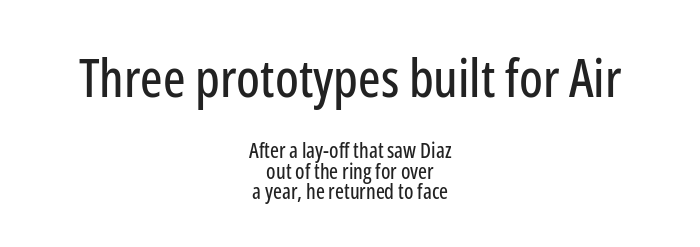
The image shows 53 px condensed sans-serif type, upright; set centered, tight line spacing (0.99x), normal letter spacing, not underlined; the first (top) block is 2.52x larger; low stroke contrast and a medium x-height.
